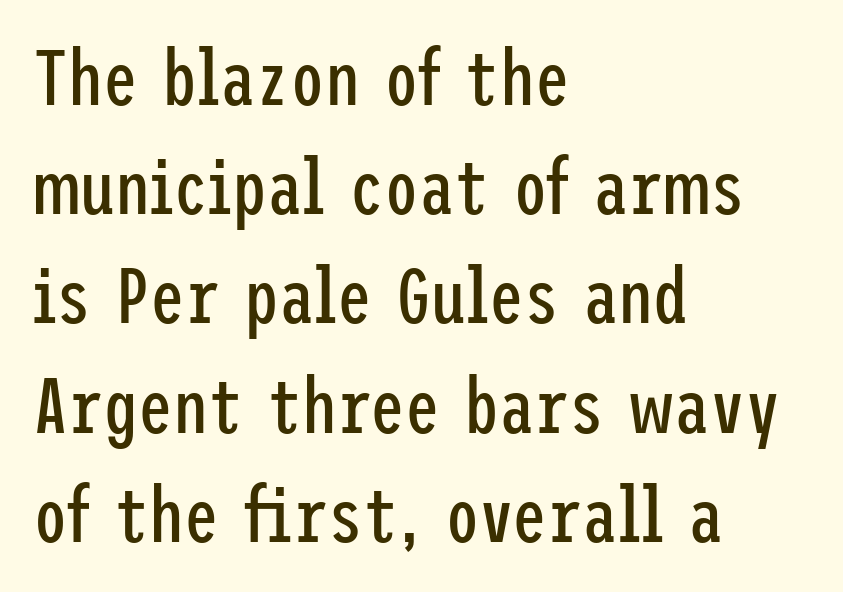
The image shows 78 px regular-weight, condensed sans-serif type, upright; set left-aligned, normal line spacing (1.4x), normal letter spacing, not underlined; low stroke contrast and a medium x-height.
